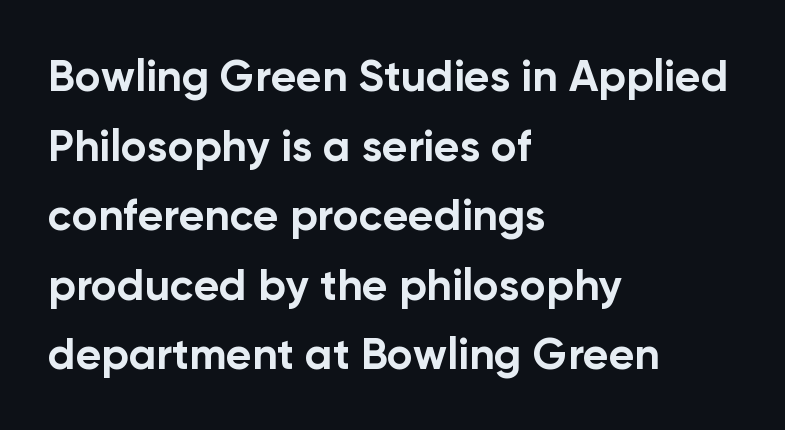
Underlining? Definitely not there. Typographic density is high because the face is bold. Looks like regular typesetting: each glyph gets only the width it needs. The lines sit at an ordinary, default distance from one another. The typography opts for an upright posture over an oblique one.
